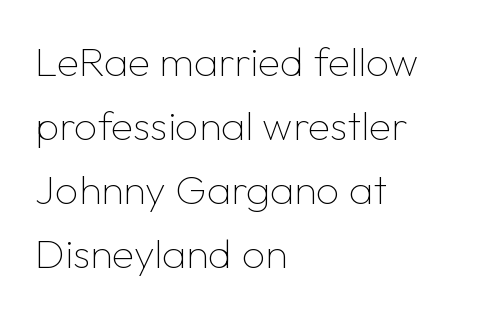
Q: Is the text bold? A: No.
Q: Is the text italic (slanted)? A: No, it is upright.
Q: Is the typeface a serif or a sans-serif typeface? A: Sans-serif.
Q: Is the text underlined? A: No.
Q: How is the paragraph aligned? A: Left-aligned.
Q: Is the spacing between letters normal or unusually wide? A: Normal.
Q: Is the spacing between lines tight, normal or loose? A: Normal.
Q: Width (condensed, normal, or wide)? A: Normal.
Q: Stroke contrast? A: Low.
Q: x-height? A: Medium.
Q: Monospaced? A: No.
